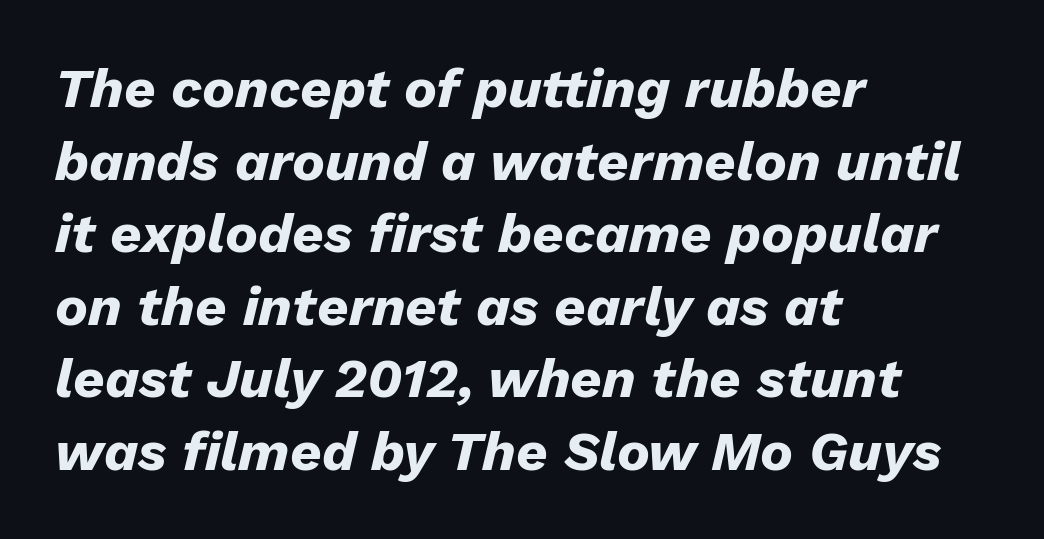
Reading down the column, the eye jumps a familiar distance to each next line. The letters are slanted; this is an italic face. Note the varied advance widths — an 'i' is clearly narrower than an 'm'. Nobody touched the tracking dial on this one. The space beneath each line is pristine and unruled.
